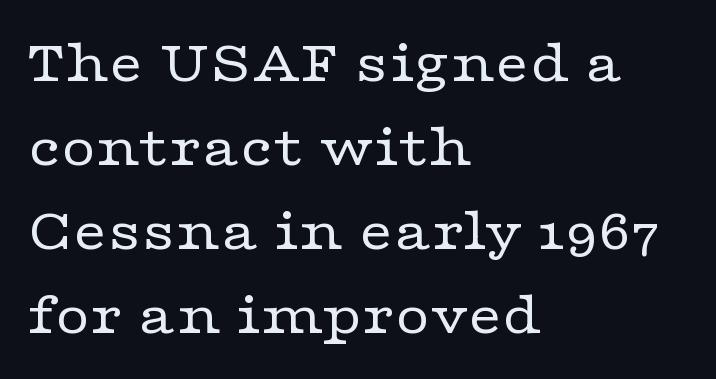
{"serif": "yes", "italic": "no", "bold": "no", "weight": "regular", "width": "wide", "stroke_contrast": "low", "x_height": "medium", "monospaced": "no", "underline": "no", "align": "left", "line_spacing": "normal", "line_spacing_ratio": 1.4, "letter_spacing": "normal", "letter_spacing_em": 0.0, "glyph_px": 60}
